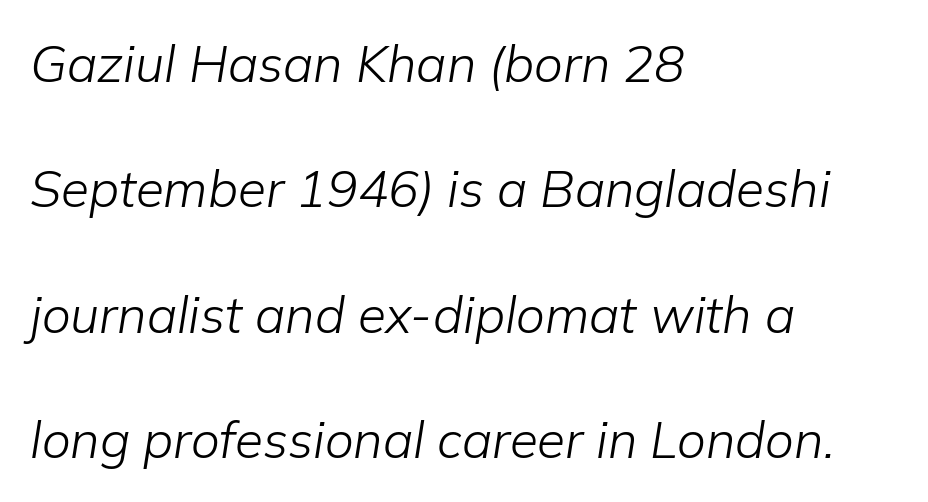
Slant detected: the letters are inclined. Caption: multi-line text, flush left, ragged right. A clean baseline with only descenders dipping below it. Spacing between characters is what you'd get straight out of the box. Line spacing here is loose. These lines are rendered in a variable-pitch font.
